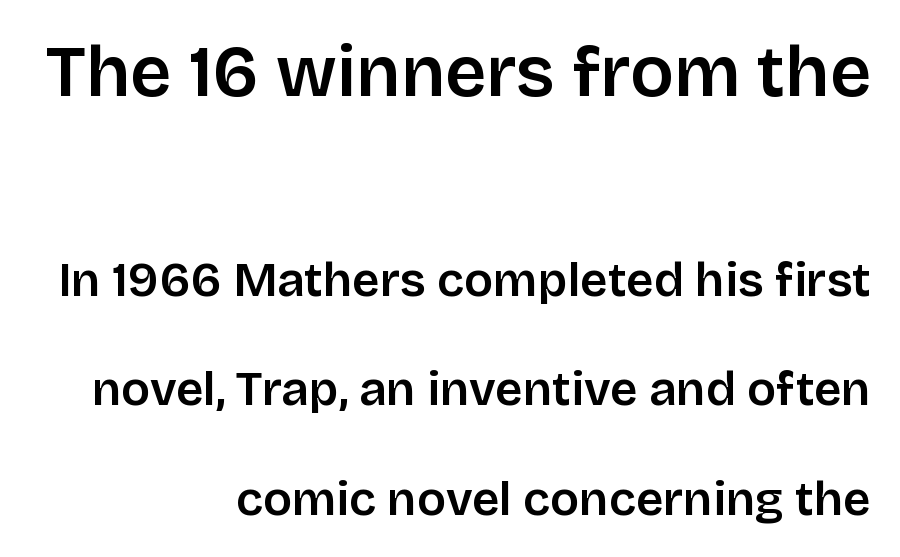
Q: Is the text bold? A: Semi-bold.
Q: Is the text italic (slanted)? A: No, it is upright.
Q: Is the typeface a serif or a sans-serif typeface? A: Sans-serif.
Q: Is the text underlined? A: No.
Q: How is the paragraph aligned? A: Right-aligned.
Q: Is the spacing between letters normal or unusually wide? A: Normal.
Q: Is the spacing between lines tight, normal or loose? A: Loose.
Q: Which block of text is set in a larger size, the first (top) or the second (bottom)? A: The first (top) one.
Q: Width (condensed, normal, or wide)? A: Normal.
Q: Stroke contrast? A: Low.
Q: x-height? A: Large.
Q: Monospaced? A: No.
